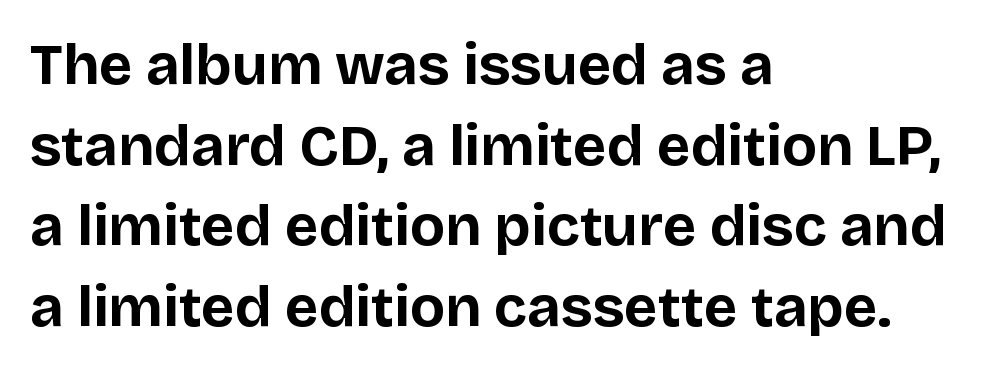
{"serif": "no", "italic": "no", "bold": "yes", "weight": "bold", "width": "normal", "stroke_contrast": "low", "x_height": "large", "monospaced": "no", "underline": "no", "align": "left", "line_spacing": "normal", "line_spacing_ratio": 1.39, "letter_spacing": "normal", "letter_spacing_em": 0.0, "glyph_px": 58}
